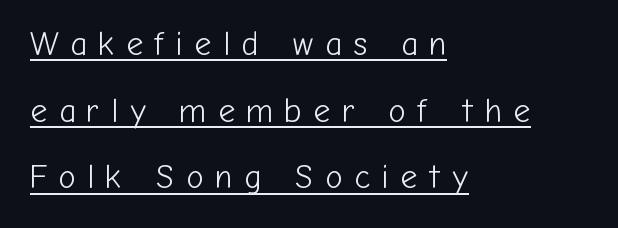
Ordinary non-slanted type is in use. This sample trades compactness for vertical openness between lines. Leftover space on each line is placed entirely after the last word. Think of a printed novel: that variable character pitch is what you see here. The strokes carry an ordinary text weight at most. Between one letter and the next there's a generous, obvious gap.
